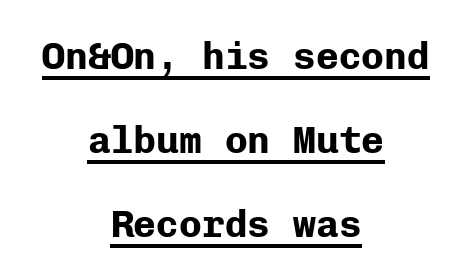
The image shows 38 px bold sans-serif type, upright, monospaced; set centered, loose line spacing (2.21x), normal letter spacing, underlined; low stroke contrast and a medium x-height.
